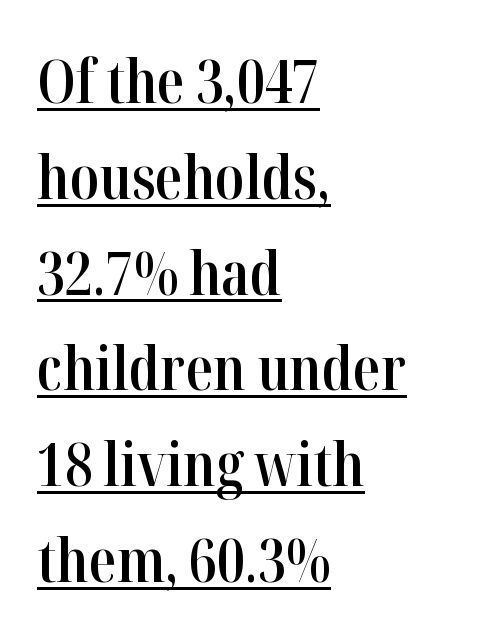
{"serif": "yes", "italic": "no", "bold": "semi", "weight": "semibold", "width": "condensed", "stroke_contrast": "high", "x_height": "medium", "monospaced": "no", "underline": "yes", "align": "left", "line_spacing": "normal", "line_spacing_ratio": 1.57, "letter_spacing": "normal", "letter_spacing_em": 0.0, "glyph_px": 61}
